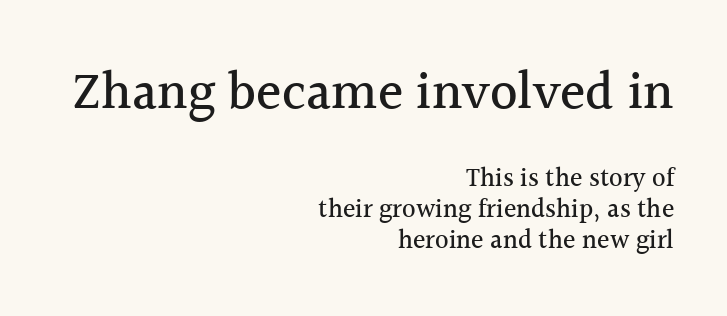
{"serif": "yes", "italic": "no", "width": "normal", "x_height": "medium", "monospaced": "no", "underline": "no", "align": "right", "line_spacing_ratio": 1.19, "letter_spacing": "normal", "letter_spacing_em": 0.0, "larger_block": "first", "size_ratio": 2.04, "glyph_px": 53}
